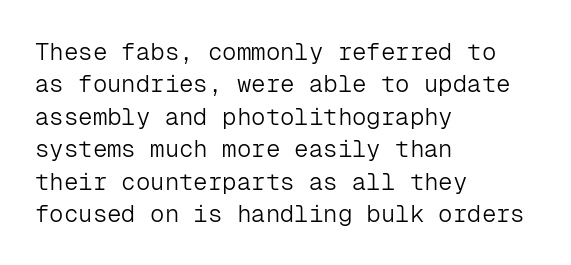
The image shows 24 px text type, upright; set left-aligned, normal line spacing (1.35x), normal letter spacing, not underlined.
